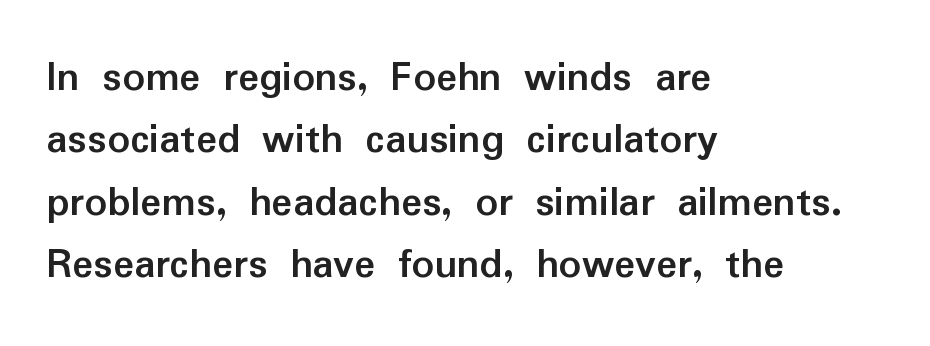
The image shows 44 px semibold sans-serif type, upright; set left-aligned, normal line spacing (1.42x), normal letter spacing, not underlined; low stroke contrast and a medium x-height.
